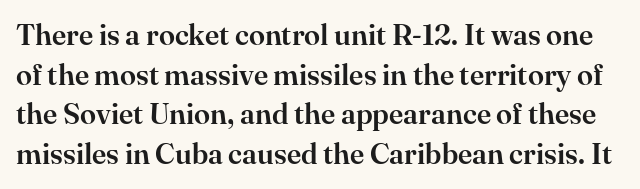
The image shows 29 px serif type, upright; set normal line spacing (1.37x), normal letter spacing, not underlined; high stroke contrast and a small x-height.
